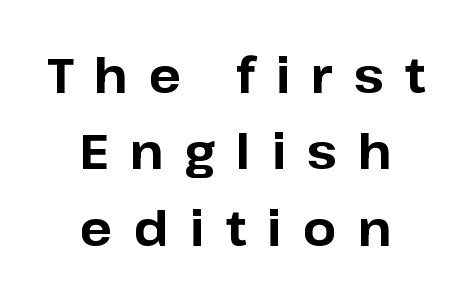
Quick note: interline space is typical. Does the weight exceed regular? Yes, all the way to bold. In CSS terms this would be text-align: center. To sum up the face: it is a sans, with no serifs. The tracking reads as deliberately expanded to a designer's eye.
